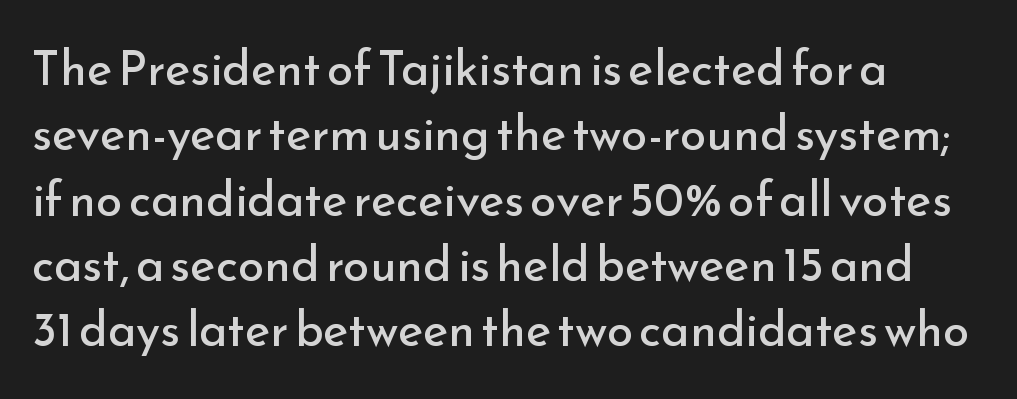
Q: Is the text bold? A: No.
Q: Is the text italic (slanted)? A: No, it is upright.
Q: Is the typeface a serif or a sans-serif typeface? A: Sans-serif.
Q: Is the text underlined? A: No.
Q: How is the paragraph aligned? A: Left-aligned.
Q: Is the spacing between letters normal or unusually wide? A: Normal.
Q: Is the spacing between lines tight, normal or loose? A: Normal.
Q: Width (condensed, normal, or wide)? A: Normal.
Q: Stroke contrast? A: Low.
Q: x-height? A: Small.
Q: Monospaced? A: No.
